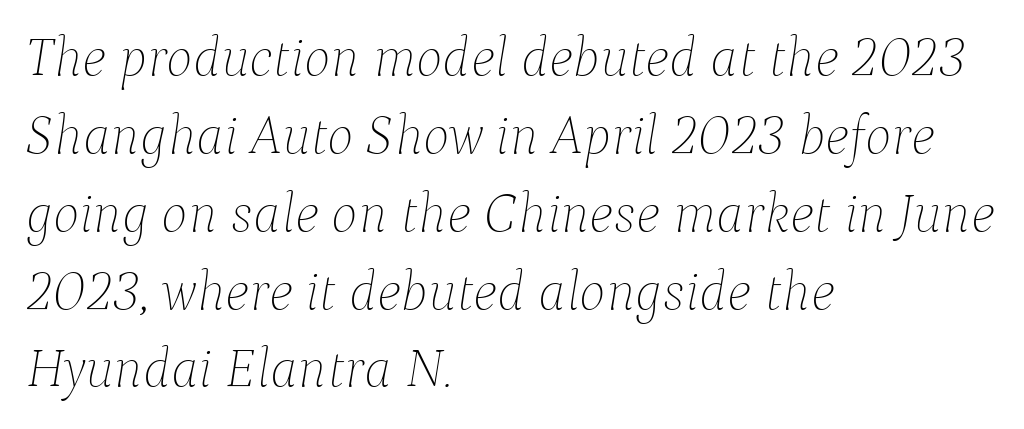
Q: Is the text bold? A: No.
Q: Is the text italic (slanted)? A: Yes, it leans right by about 9 degrees.
Q: Is the text underlined? A: No.
Q: How is the paragraph aligned? A: Left-aligned.
Q: Is the spacing between letters normal or unusually wide? A: Normal.
Q: Is the spacing between lines tight, normal or loose? A: Normal.
Q: Width (condensed, normal, or wide)? A: Normal.
Q: Stroke contrast? A: Low.
Q: x-height? A: Medium.
Q: Monospaced? A: No.
